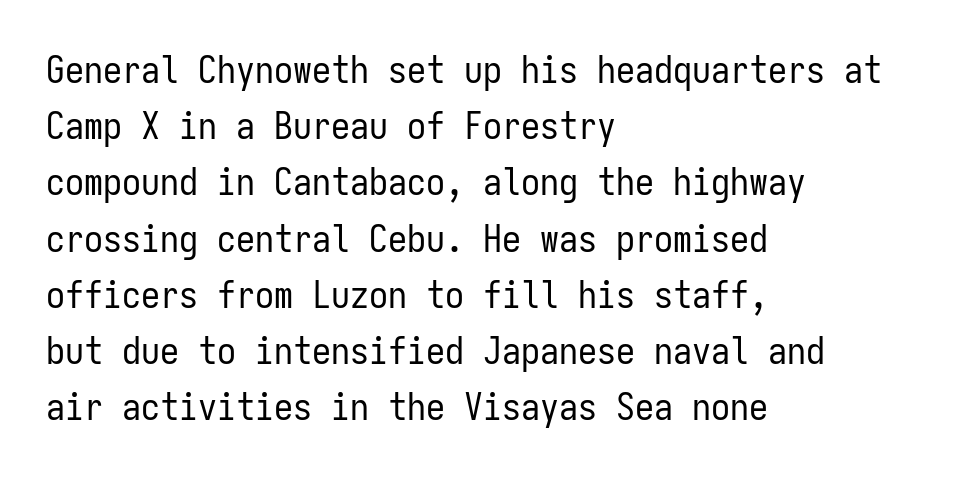
The image shows 38 px regular-weight, condensed sans-serif type, upright, monospaced; set left-aligned, normal line spacing (1.48x), normal letter spacing, not underlined; low stroke contrast and a medium x-height.
